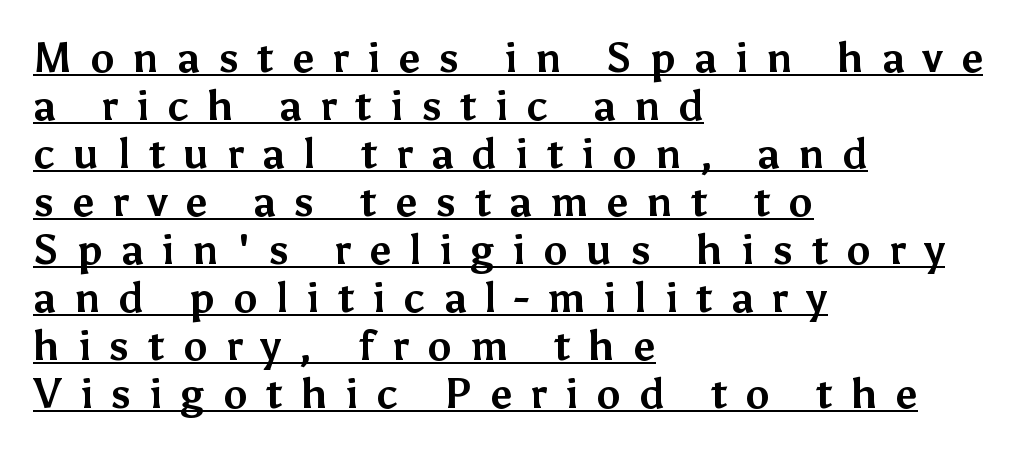
Q: Is the text bold? A: Yes.
Q: Is the text italic (slanted)? A: No, it is upright.
Q: Is the typeface a serif or a sans-serif typeface? A: Sans-serif.
Q: Is the text underlined? A: Yes.
Q: How is the paragraph aligned? A: Left-aligned.
Q: Is the spacing between letters normal or unusually wide? A: Unusually wide.
Q: Width (condensed, normal, or wide)? A: Normal.
Q: Stroke contrast? A: Medium.
Q: x-height? A: Medium.
Q: Monospaced? A: No.
